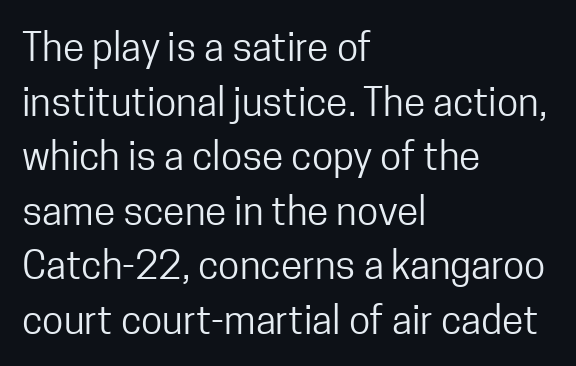
Q: Is the text bold? A: No.
Q: Is the text italic (slanted)? A: No, it is upright.
Q: Is the typeface a serif or a sans-serif typeface? A: Sans-serif.
Q: Is the text underlined? A: No.
Q: How is the paragraph aligned? A: Left-aligned.
Q: Is the spacing between letters normal or unusually wide? A: Normal.
Q: Is the spacing between lines tight, normal or loose? A: Normal.
Q: Width (condensed, normal, or wide)? A: Condensed.
Q: Stroke contrast? A: Low.
Q: x-height? A: Medium.
Q: Monospaced? A: No.
